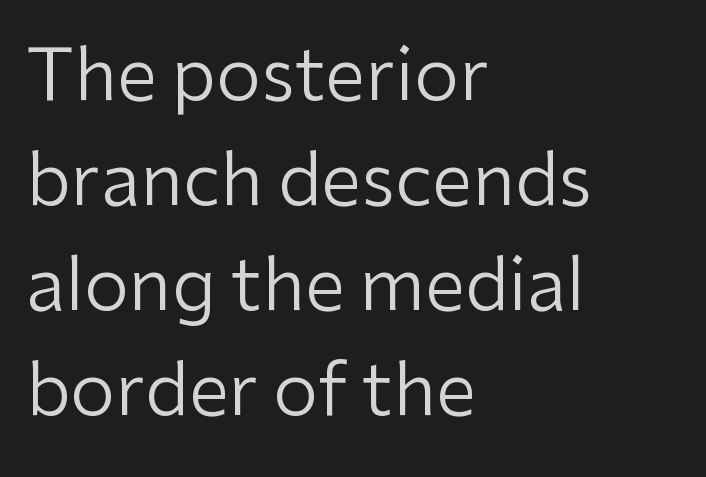
Q: Is the text bold? A: No.
Q: Is the text italic (slanted)? A: No, it is upright.
Q: Is the typeface a serif or a sans-serif typeface? A: Sans-serif.
Q: Is the text underlined? A: No.
Q: How is the paragraph aligned? A: Left-aligned.
Q: Is the spacing between letters normal or unusually wide? A: Normal.
Q: Is the spacing between lines tight, normal or loose? A: Normal.
Q: Width (condensed, normal, or wide)? A: Normal.
Q: Stroke contrast? A: Low.
Q: x-height? A: Medium.
Q: Monospaced? A: No.
